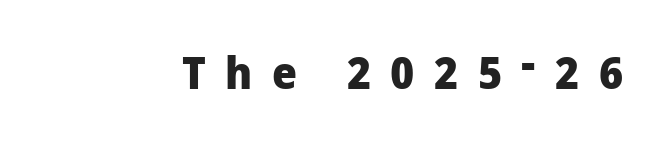
{"serif": "no", "italic": "no", "bold": "yes", "weight": "heavy", "width": "normal", "stroke_contrast": "low", "x_height": "medium", "monospaced": "no", "underline": "no", "letter_spacing": "wide", "letter_spacing_em": 0.44, "glyph_px": 44}
